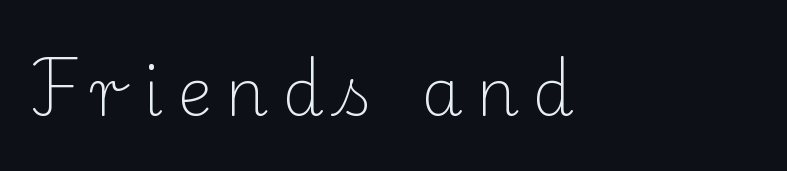
{"serif": "yes", "italic": "no", "bold": "no", "weight": "light", "width": "normal", "stroke_contrast": "medium", "x_height": "small", "monospaced": "no", "underline": "no", "align": "left", "letter_spacing": "wide", "letter_spacing_em": 0.21, "glyph_px": 66}
